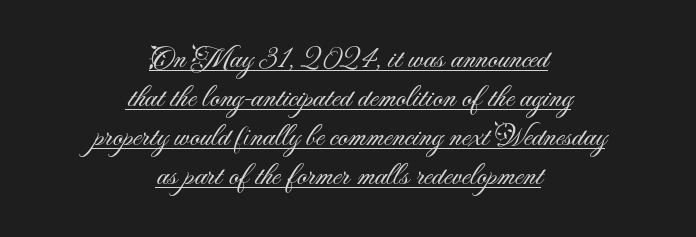
The vertical gap from one line to the next is medium. Note: no serifs on the glyphs. Check the space under the baseline: a stroke is drawn there.
